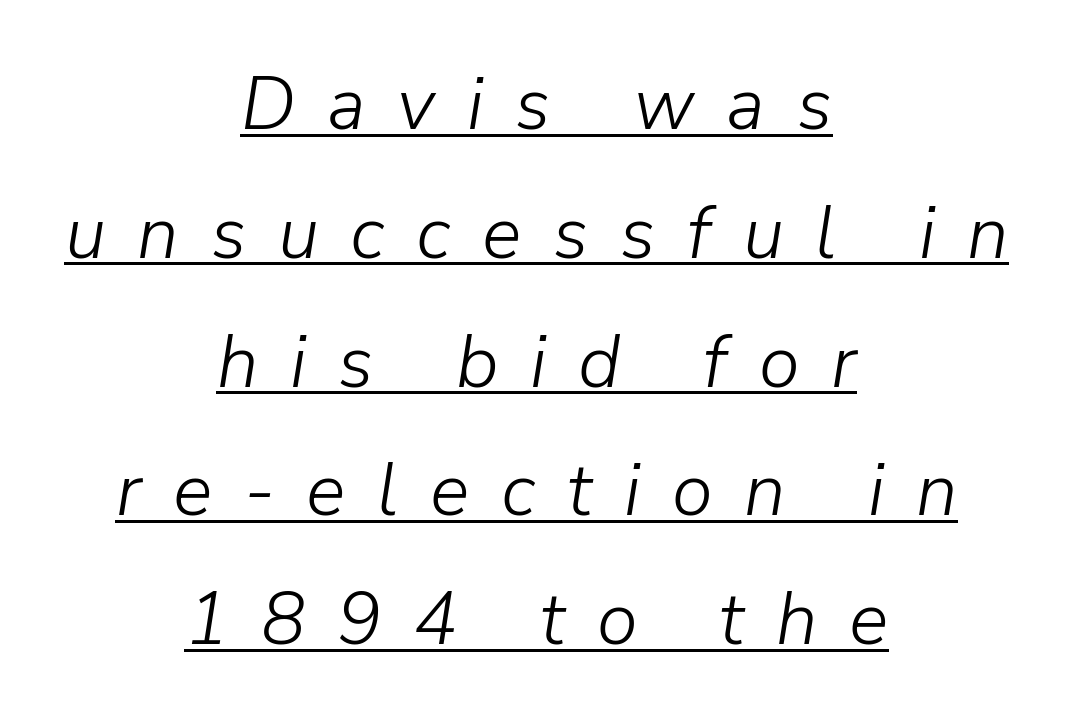
{"italic": "yes", "lean": "right", "slant_degrees": 9, "bold": "no", "weight": "light", "width": "normal", "stroke_contrast": "low", "x_height": "medium", "monospaced": "no", "underline": "yes", "align": "center", "line_spacing_ratio": 1.74, "letter_spacing": "wide", "letter_spacing_em": 0.43, "glyph_px": 74}
